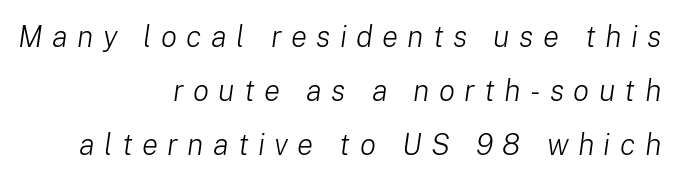
The image shows 30 px light type, italic (leaning right); set right-aligned, line spacing 1.8x, unusually wide letter spacing (+0.31 em), not underlined; low stroke contrast and a medium x-height.
